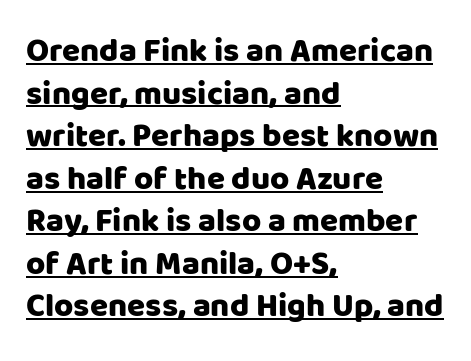
The image shows 33 px sans-serif type, upright; set left-aligned, normal line spacing (1.29x), normal letter spacing, underlined; low stroke contrast and a large x-height.
